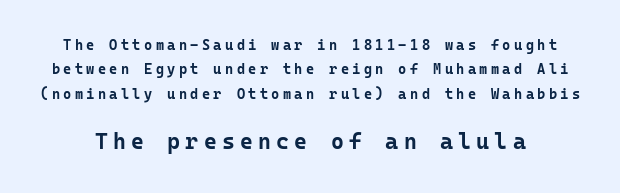
The passage shown is not underscored anywhere. The typesetting leans heavy: a genuine bold. The tracking reads as deliberately expanded to a designer's eye. The lettering holds an erect, upright posture throughout.
